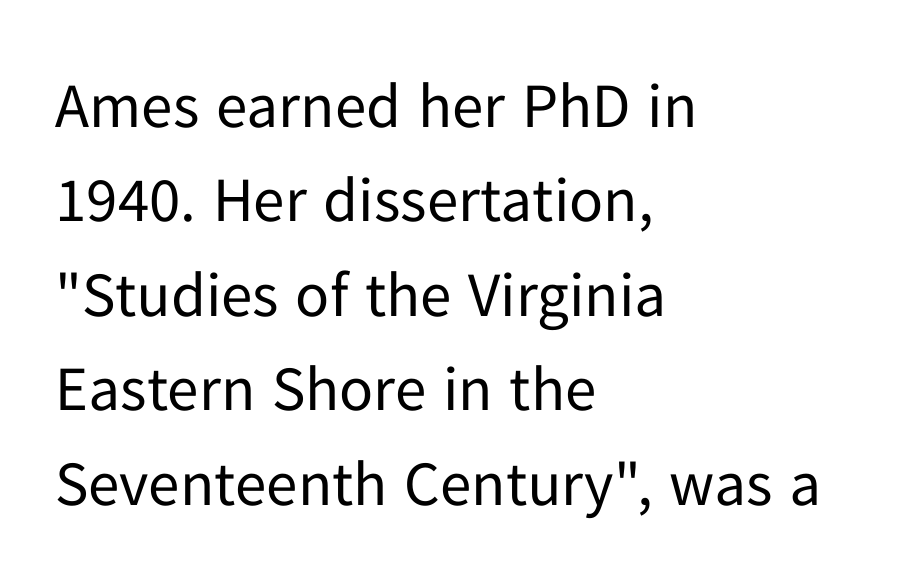
Q: Is the text bold? A: No.
Q: Is the text italic (slanted)? A: No, it is upright.
Q: Is the typeface a serif or a sans-serif typeface? A: Sans-serif.
Q: Is the text underlined? A: No.
Q: How is the paragraph aligned? A: Left-aligned.
Q: Is the spacing between letters normal or unusually wide? A: Normal.
Q: Is the spacing between lines tight, normal or loose? A: Normal.
Q: Width (condensed, normal, or wide)? A: Normal.
Q: Stroke contrast? A: Low.
Q: x-height? A: Medium.
Q: Monospaced? A: No.
